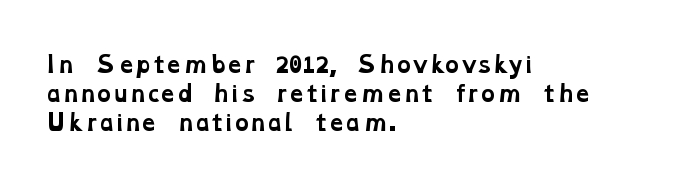
{"bold": "yes", "underline": "no", "align": "left", "line_spacing": "normal", "line_spacing_ratio": 1.39, "letter_spacing": "normal", "letter_spacing_em": 0.0, "glyph_px": 21}
